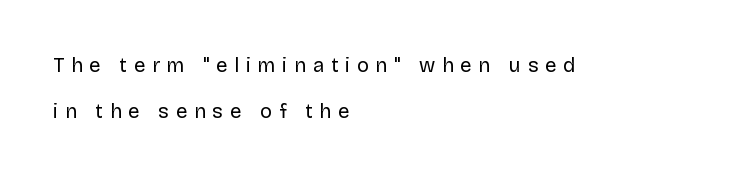
You could only call the tracking loose — the letters float apart. A bare baseline throughout the passage. This is not heavy type; no bold has been used. The lines are spread far apart with generous leading. Italic: no, the glyphs are upright roman.
